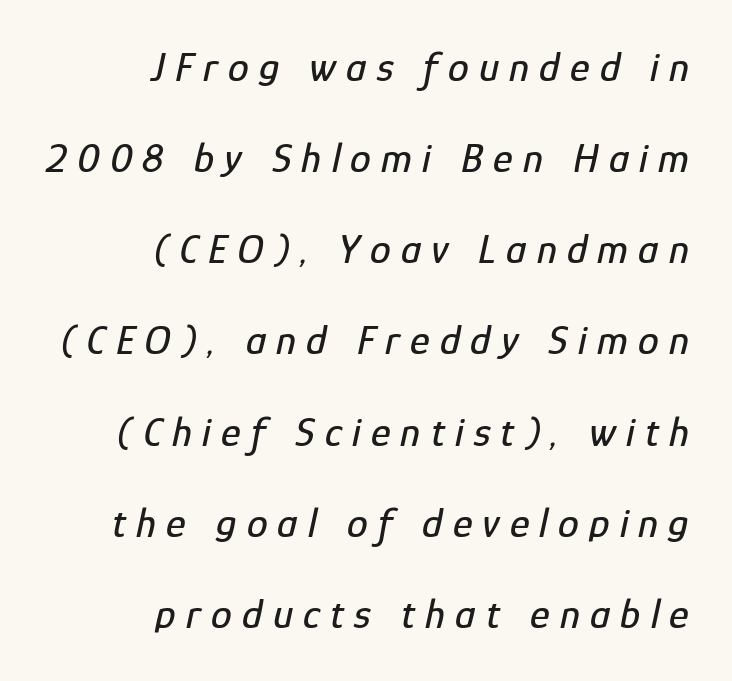
In terms of posture, this sample is oblique. The space between consecutive lines is lavish. A typesetter would call this proportional, since set widths differ per character. Glance below the letters and you will spot only blank space. The lines are quadded right. The letterforms stand isolated, each surrounded by extra space.
